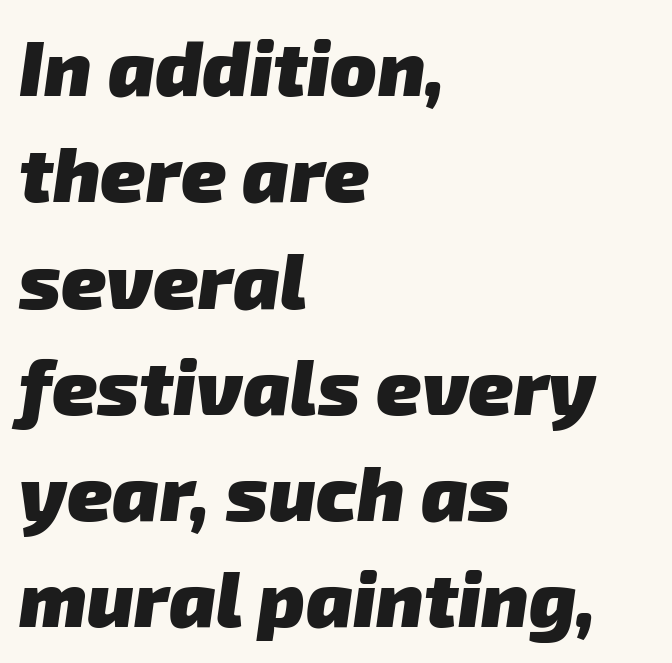
The image shows 77 px heavy sans-serif type; set left-aligned, normal line spacing (1.38x), normal letter spacing, not underlined; low stroke contrast and a medium x-height.
